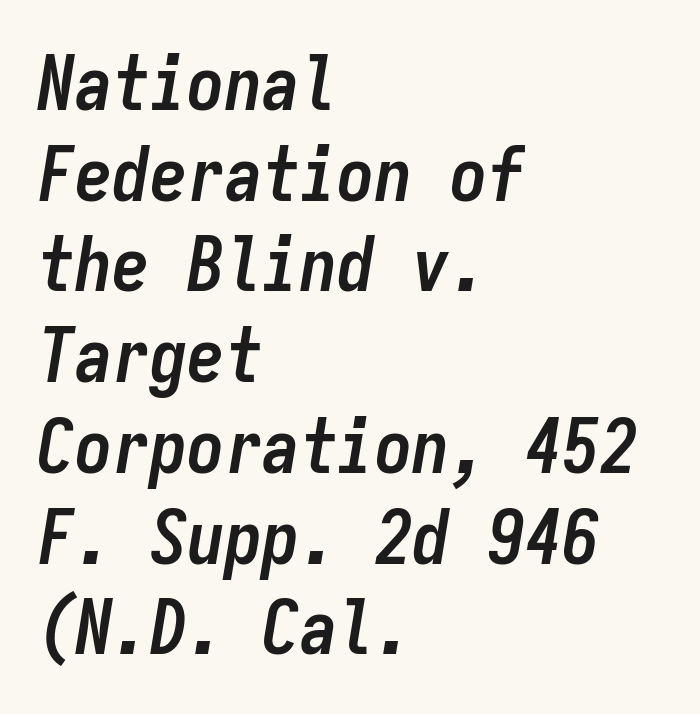
{"italic": "yes", "lean": "right", "slant_degrees": 9, "bold": "yes", "weight": "semibold", "width": "condensed", "stroke_contrast": "low", "x_height": "medium", "monospaced": "yes", "underline": "no", "align": "left", "line_spacing_ratio": 1.21, "letter_spacing": "normal", "letter_spacing_em": 0.0, "glyph_px": 75}
